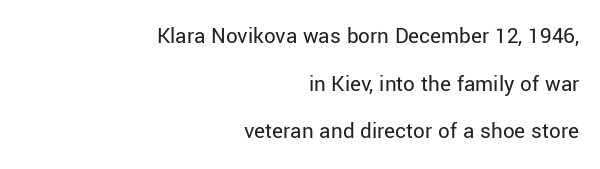
{"italic": "no", "bold": "no", "underline": "no", "align": "right", "line_spacing": "loose", "line_spacing_ratio": 2.07, "letter_spacing": "normal", "letter_spacing_em": 0.0, "glyph_px": 23}
